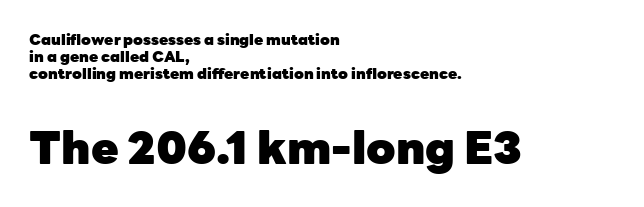
Q: Is the text bold? A: Yes.
Q: Is the text italic (slanted)? A: No, it is upright.
Q: Is the typeface a serif or a sans-serif typeface? A: Sans-serif.
Q: Is the text underlined? A: No.
Q: How is the paragraph aligned? A: Left-aligned.
Q: Is the spacing between letters normal or unusually wide? A: Normal.
Q: Is the spacing between lines tight, normal or loose? A: Tight.
Q: Which block of text is set in a larger size, the first (top) or the second (bottom)? A: The second (bottom) one.
Q: Width (condensed, normal, or wide)? A: Normal.
Q: Stroke contrast? A: Low.
Q: x-height? A: Medium.
Q: Monospaced? A: No.
